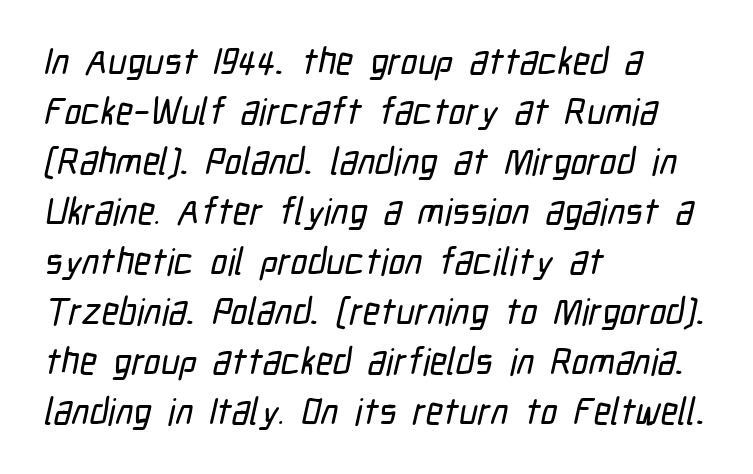
{"serif": "no", "width": "condensed", "stroke_contrast": "low", "x_height": "medium", "monospaced": "no", "underline": "no", "align": "left", "line_spacing": "normal", "line_spacing_ratio": 1.35, "letter_spacing": "normal", "letter_spacing_em": 0.0, "glyph_px": 37}
